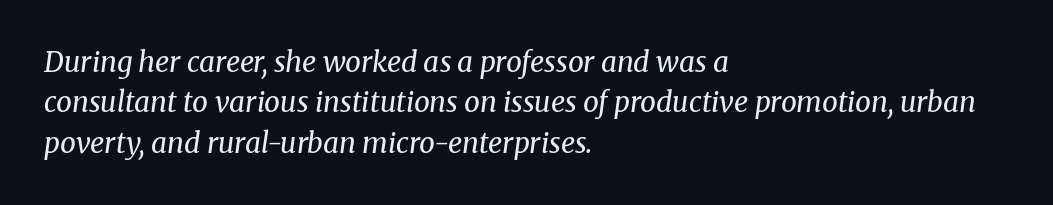
{"serif": "yes", "italic": "yes", "lean": "right", "slant_degrees": 8, "bold": "no", "weight": "regular", "width": "normal", "stroke_contrast": "medium", "x_height": "medium", "monospaced": "no", "underline": "no", "align": "left", "line_spacing": "normal", "line_spacing_ratio": 1.44, "letter_spacing": "normal", "letter_spacing_em": 0.0, "glyph_px": 28}
